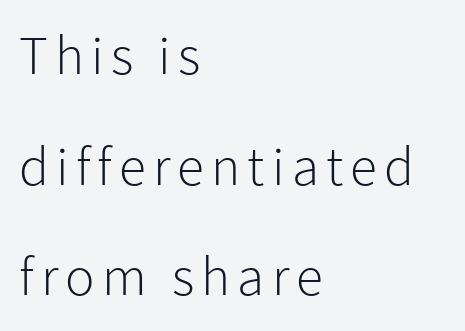
Type without underlining. No feet cap the strokes, marking this as sans-serif type. Notice how the passage keeps a crisp vertical edge on the left only. The axis of the letterforms is exactly vertical.
